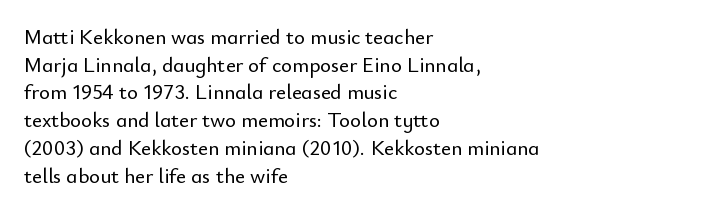
{"italic": "no", "underline": "no", "align": "left", "line_spacing": "normal", "line_spacing_ratio": 1.32, "letter_spacing": "normal", "letter_spacing_em": 0.0, "glyph_px": 21}
